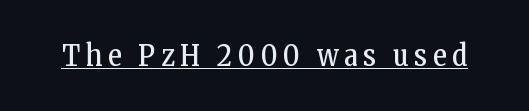
The image shows 29 px regular-weight, condensed serif type, upright; set unusually wide letter spacing (+0.2 em), underlined; low stroke contrast and a medium x-height.
